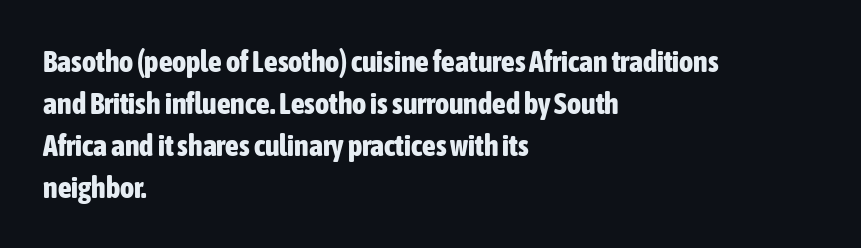
{"serif": "no", "italic": "no", "bold": "yes", "weight": "bold", "width": "condensed", "stroke_contrast": "low", "x_height": "medium", "monospaced": "no", "underline": "no", "align": "left", "line_spacing": "normal", "line_spacing_ratio": 1.4, "letter_spacing": "normal", "letter_spacing_em": 0.0, "glyph_px": 30}
